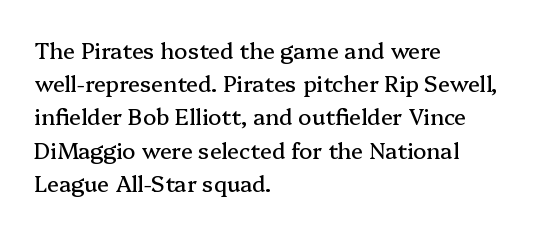
These lines keep a tight, regular rhythm from letter to letter. Vertical spacing — default. No word sits above an underline. The setting favours the left margin, as ordinary paragraphs usually do. The font's upright variant was chosen for this text.
